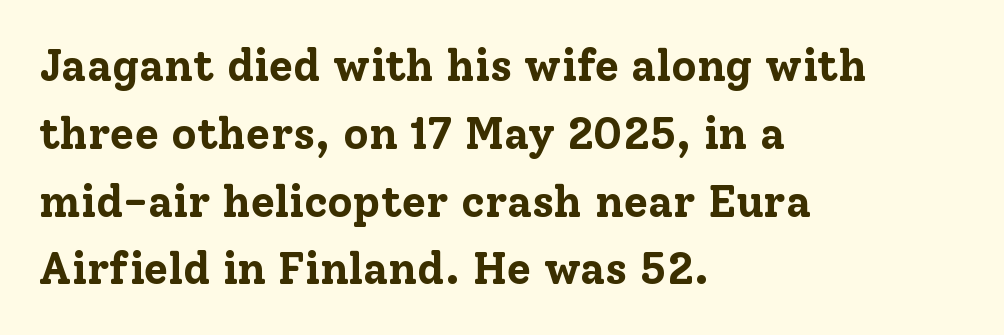
Quick note: underline off. The face used here is rendered with its standard letterfit. The rendering shows small feet on the letterforms — a serif design. You could not count columns in this text — the font is proportionally spaced.
